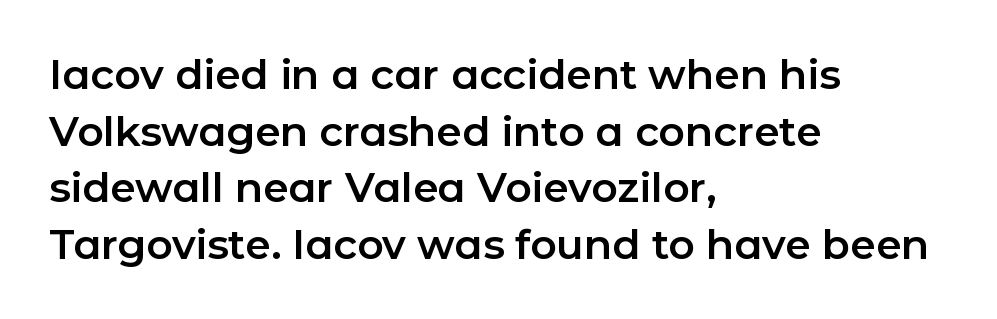
The image shows 41 px sans-serif type, upright; set left-aligned, normal line spacing (1.38x), normal letter spacing, not underlined; low stroke contrast and a medium x-height.
